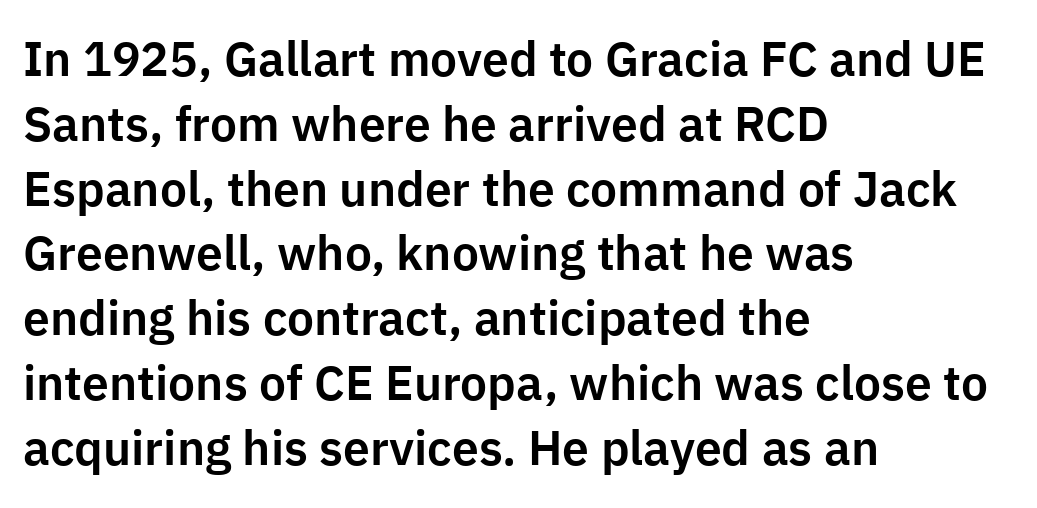
Horizontal alignment here is leftward, the default for most running prose. This is the regular roman posture of the typeface. The type family on display is of the sans-serif kind. Check the space under the baseline: it is left empty.
